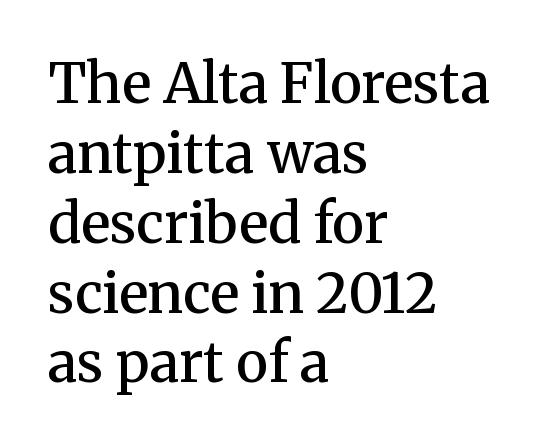
The image shows 55 px semibold serif type, upright; set left-aligned, normal line spacing (1.27x), normal letter spacing, not underlined; medium stroke contrast and a medium x-height.
